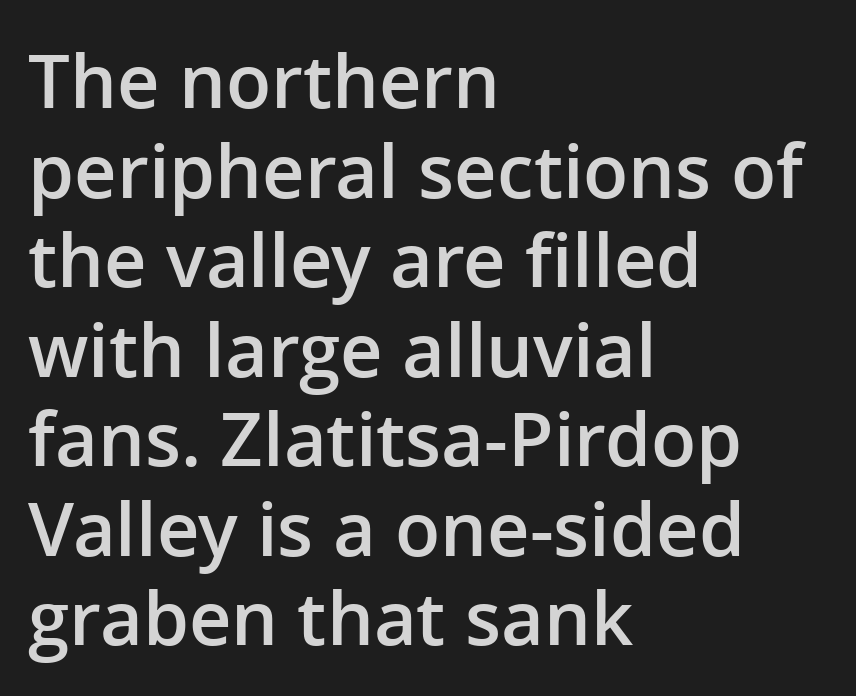
Q: Is the text bold? A: Semi-bold.
Q: Is the text italic (slanted)? A: No, it is upright.
Q: Is the typeface a serif or a sans-serif typeface? A: Sans-serif.
Q: Is the text underlined? A: No.
Q: How is the paragraph aligned? A: Left-aligned.
Q: Is the spacing between letters normal or unusually wide? A: Normal.
Q: Width (condensed, normal, or wide)? A: Normal.
Q: Stroke contrast? A: Low.
Q: x-height? A: Medium.
Q: Monospaced? A: No.
